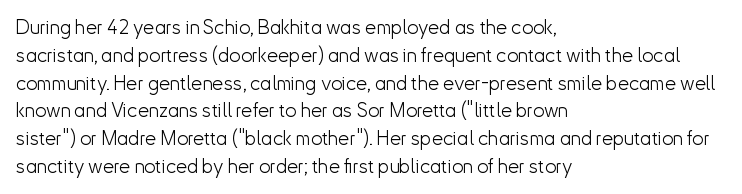
Nothing heavy about these letters — not bold at all. Compared with a centered layout, this one pins lines to the left instead. Spacing between characters is what you'd get straight out of the box. Posture: vertical. Anything drawn beneath the words? Only blank space.
